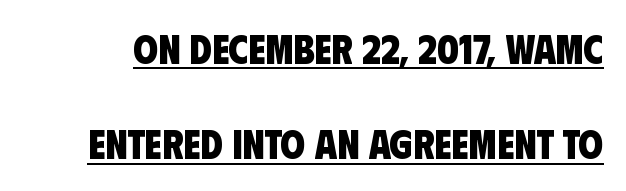
The image shows 40 px heavy, condensed sans-serif type; set loose line spacing (2.38x), normal letter spacing, underlined; low stroke contrast and a large x-height.
